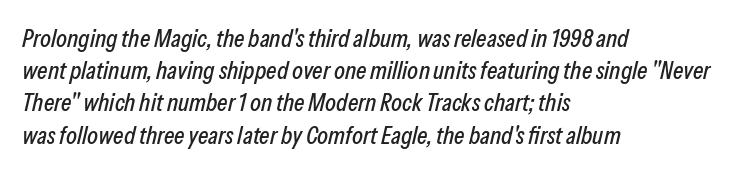
{"italic": "yes", "lean": "right", "slant_degrees": 13, "underline": "no", "align": "left", "line_spacing": "normal", "line_spacing_ratio": 1.29, "letter_spacing": "normal", "letter_spacing_em": 0.0, "glyph_px": 25}
